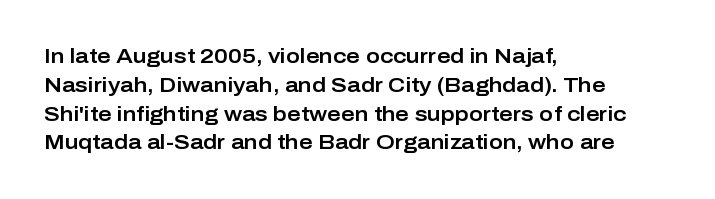
The image shows 21 px text type, upright; set left-aligned, normal line spacing (1.37x), normal letter spacing, not underlined.
